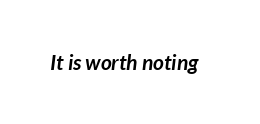
The image shows 21 px bold type; set normal letter spacing, not underlined.
